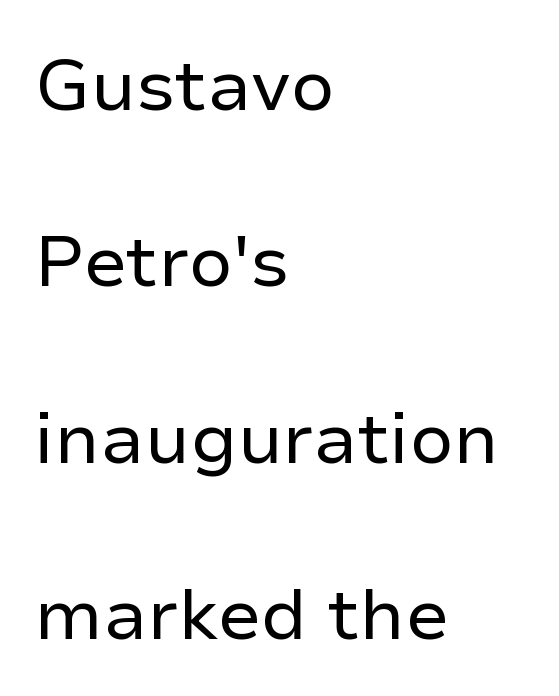
You could not count columns in this text — the font is proportionally spaced. The type is set solid horizontally, with unmodified tracking. A student would call this left alignment; a typographer would say flush left, rag right. Summary of vertical rhythm: relaxed, with wide interline spacing.
